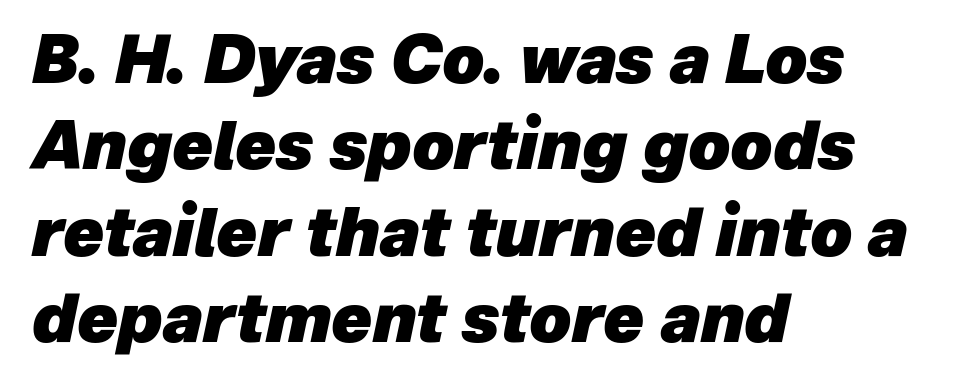
Q: Is the text bold? A: Yes.
Q: Is the text italic (slanted)? A: Yes, it leans right by about 12 degrees.
Q: Is the text underlined? A: No.
Q: How is the paragraph aligned? A: Left-aligned.
Q: Is the spacing between letters normal or unusually wide? A: Normal.
Q: Is the spacing between lines tight, normal or loose? A: Normal.
Q: Width (condensed, normal, or wide)? A: Normal.
Q: Stroke contrast? A: Low.
Q: x-height? A: Medium.
Q: Monospaced? A: No.
